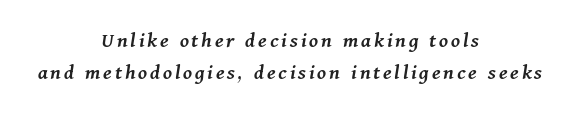
As a designer I'd log this as weight 600, semibold. The leading is moderate, giving the passage an even texture. Typeset on center — no edge is straight. An italicized treatment has been applied to the whole sample.
